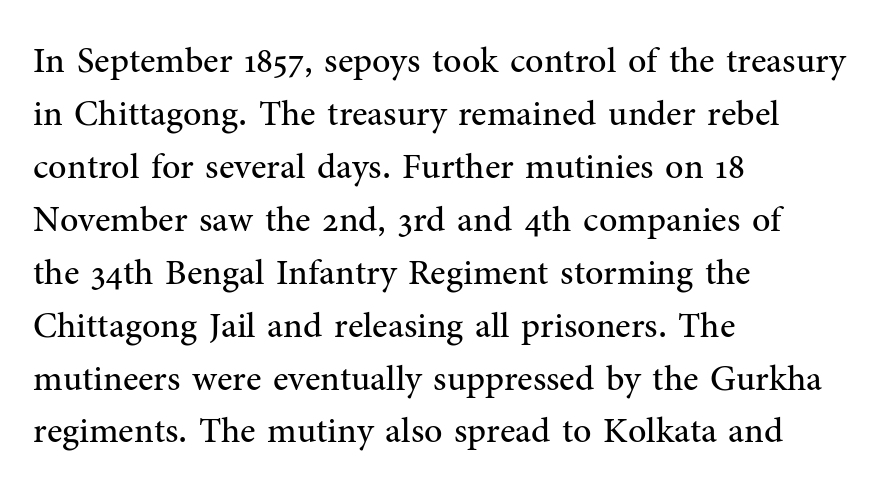
{"serif": "yes", "italic": "no", "bold": "no", "weight": "regular", "width": "normal", "stroke_contrast": "medium", "x_height": "medium", "monospaced": "no", "underline": "no", "align": "left", "line_spacing": "normal", "line_spacing_ratio": 1.47, "letter_spacing": "normal", "letter_spacing_em": 0.0, "glyph_px": 36}
